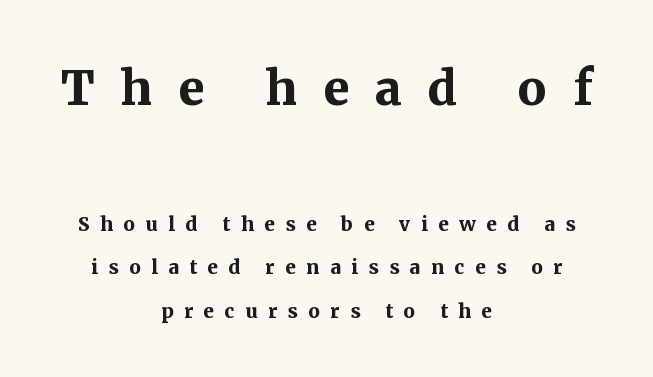
The image shows 64 px semibold serif type, upright; set centered, normal line spacing (1.68x), unusually wide letter spacing (+0.4 em), not underlined; the first (top) block is 2.46x larger; medium stroke contrast and a medium x-height.
